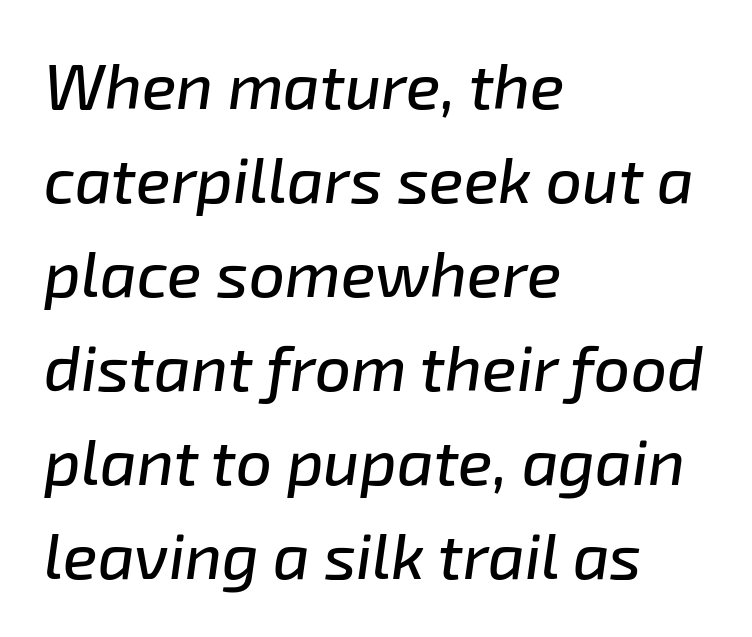
{"italic": "yes", "lean": "right", "slant_degrees": 8, "width": "normal", "stroke_contrast": "low", "x_height": "medium", "monospaced": "no", "underline": "no", "align": "left", "line_spacing": "normal", "line_spacing_ratio": 1.47, "letter_spacing": "normal", "letter_spacing_em": 0.0, "glyph_px": 64}
